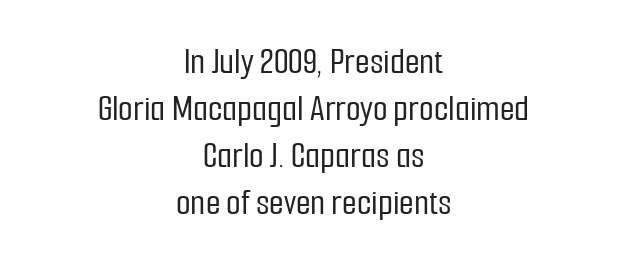
The image shows 38 px condensed sans-serif type, upright; set centered, line spacing 1.24x, normal letter spacing, not underlined; low stroke contrast and a medium x-height.
